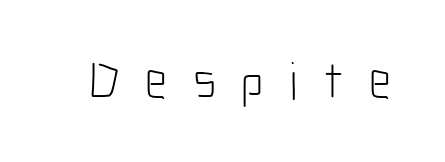
Q: Is the text bold? A: No.
Q: Is the text italic (slanted)? A: No, it is upright.
Q: Is the typeface a serif or a sans-serif typeface? A: Sans-serif.
Q: Is the text underlined? A: No.
Q: Is the spacing between letters normal or unusually wide? A: Unusually wide.
Q: Width (condensed, normal, or wide)? A: Condensed.
Q: Stroke contrast? A: Low.
Q: x-height? A: Medium.
Q: Monospaced? A: No.
